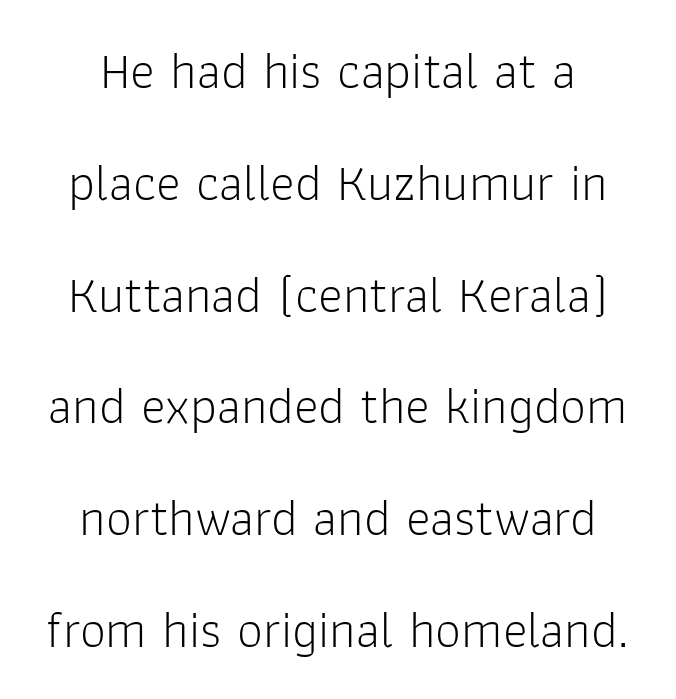
The image shows 52 px light sans-serif type, upright; set centered, loose line spacing (2.15x), normal letter spacing, not underlined; low stroke contrast and a medium x-height.
